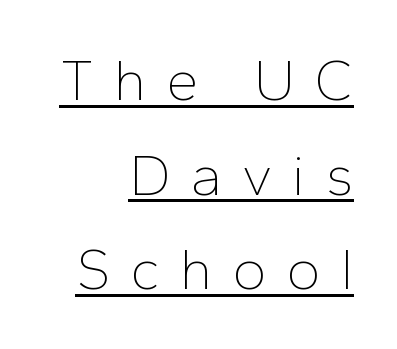
The image shows 58 px thin sans-serif type, upright; set right-aligned, normal line spacing (1.63x), unusually wide letter spacing (+0.34 em), underlined; low stroke contrast and a medium x-height.
